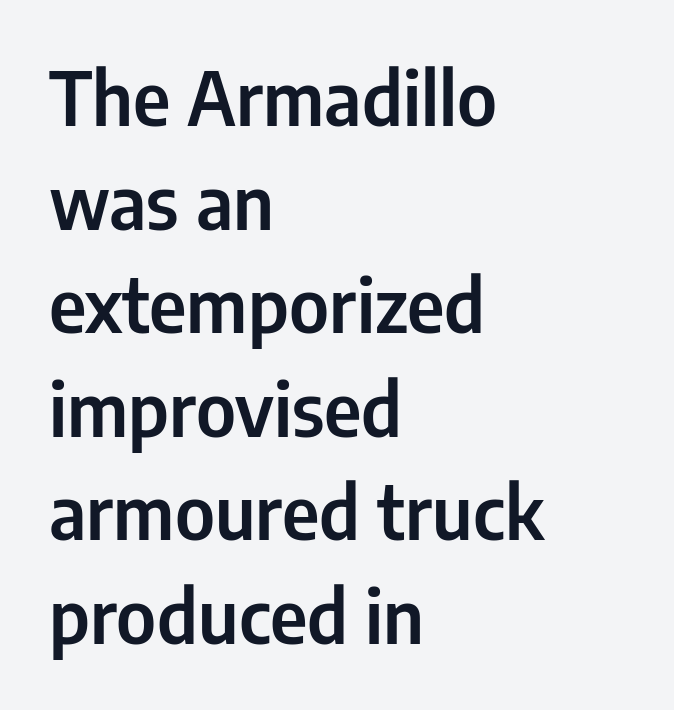
The font's upright variant was chosen for this text. A typesetter would call this proportional, since set widths differ per character. The words here are not underlined. Normally led — the rows are evenly, conventionally spaced. Left-aligned paragraph, ragged on the right. Characters follow at the spacing the type designer built in.
